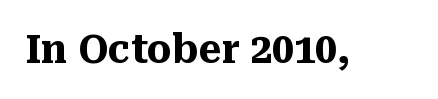
{"serif": "yes", "italic": "no", "bold": "yes", "weight": "heavy", "width": "normal", "stroke_contrast": "medium", "x_height": "medium", "monospaced": "no", "underline": "no", "letter_spacing": "normal", "letter_spacing_em": 0.0, "glyph_px": 39}
